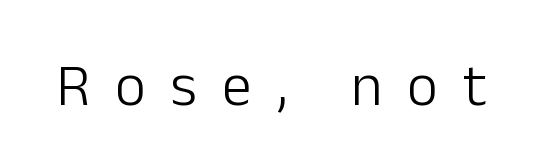
Q: Is the text bold? A: No.
Q: Is the text italic (slanted)? A: No, it is upright.
Q: Is the typeface a serif or a sans-serif typeface? A: Sans-serif.
Q: Is the text underlined? A: No.
Q: Is the spacing between letters normal or unusually wide? A: Unusually wide.
Q: Width (condensed, normal, or wide)? A: Normal.
Q: Stroke contrast? A: Low.
Q: x-height? A: Medium.
Q: Monospaced? A: No.
